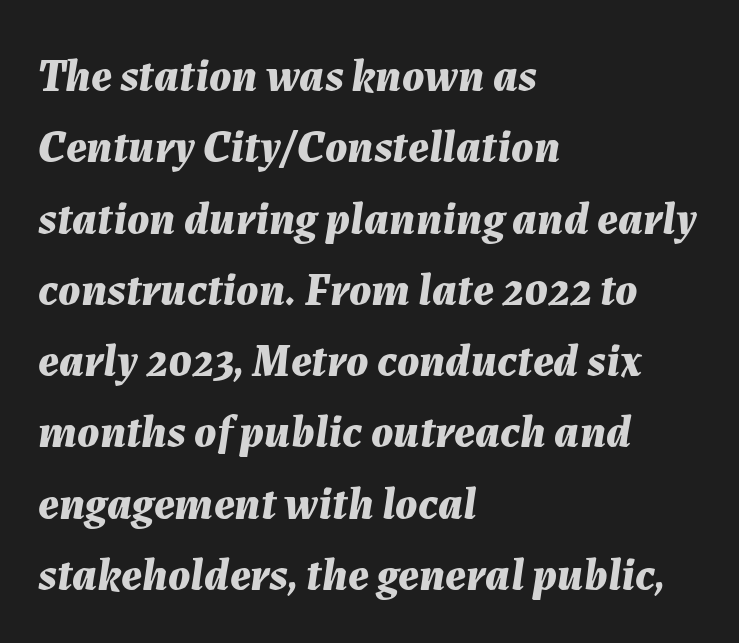
Q: Is the text bold? A: Yes.
Q: Is the text italic (slanted)? A: Yes, it leans right by about 7 degrees.
Q: Is the text underlined? A: No.
Q: How is the paragraph aligned? A: Left-aligned.
Q: Is the spacing between letters normal or unusually wide? A: Normal.
Q: Is the spacing between lines tight, normal or loose? A: Normal.
Q: Width (condensed, normal, or wide)? A: Normal.
Q: Stroke contrast? A: Medium.
Q: x-height? A: Medium.
Q: Monospaced? A: No.
